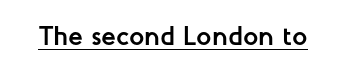
The letters stand straight up with perfectly vertical stems. Between one letter and the next there's only the usual sliver of space. Underlining? Definitely there. Strokes here are thick enough to call this a true bold.
